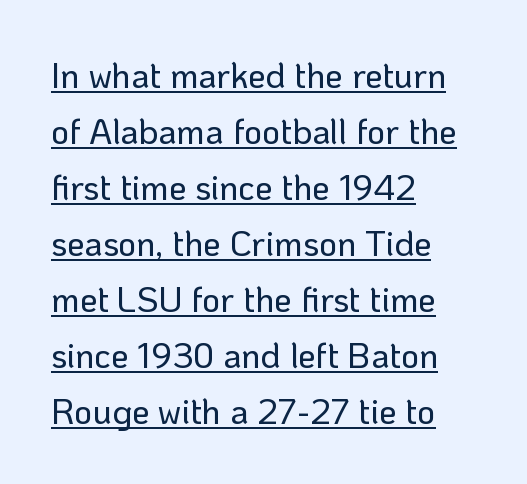
Q: Is the text italic (slanted)? A: No, it is upright.
Q: Is the typeface a serif or a sans-serif typeface? A: Sans-serif.
Q: Is the text underlined? A: Yes.
Q: How is the paragraph aligned? A: Left-aligned.
Q: Is the spacing between letters normal or unusually wide? A: Normal.
Q: Is the spacing between lines tight, normal or loose? A: Normal.
Q: Width (condensed, normal, or wide)? A: Normal.
Q: Stroke contrast? A: Low.
Q: x-height? A: Medium.
Q: Monospaced? A: No.
